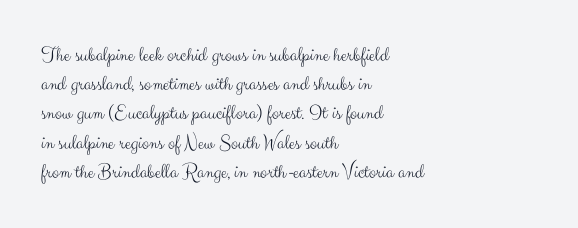
The image shows 21 px text type; set left-aligned, normal line spacing (1.39x), normal letter spacing, not underlined.
